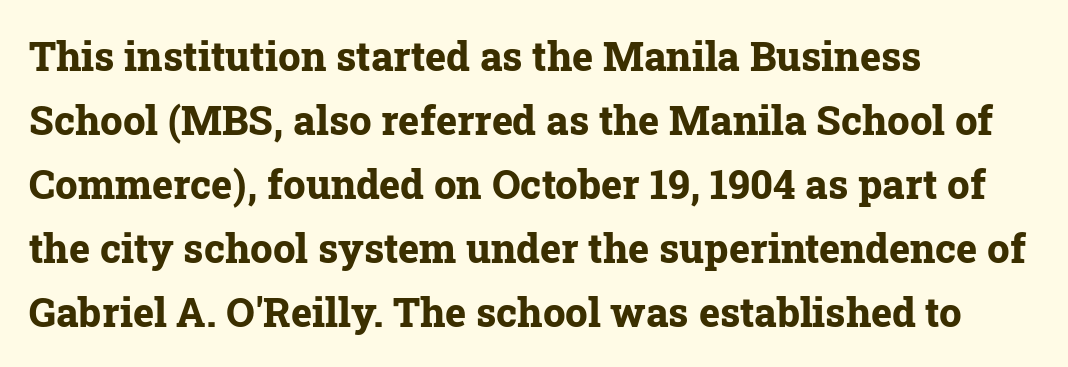
Q: Is the text bold? A: Yes.
Q: Is the text italic (slanted)? A: No, it is upright.
Q: Is the typeface a serif or a sans-serif typeface? A: Serif.
Q: Is the text underlined? A: No.
Q: How is the paragraph aligned? A: Left-aligned.
Q: Is the spacing between letters normal or unusually wide? A: Normal.
Q: Is the spacing between lines tight, normal or loose? A: Normal.
Q: Width (condensed, normal, or wide)? A: Normal.
Q: Stroke contrast? A: Low.
Q: x-height? A: Medium.
Q: Monospaced? A: No.
